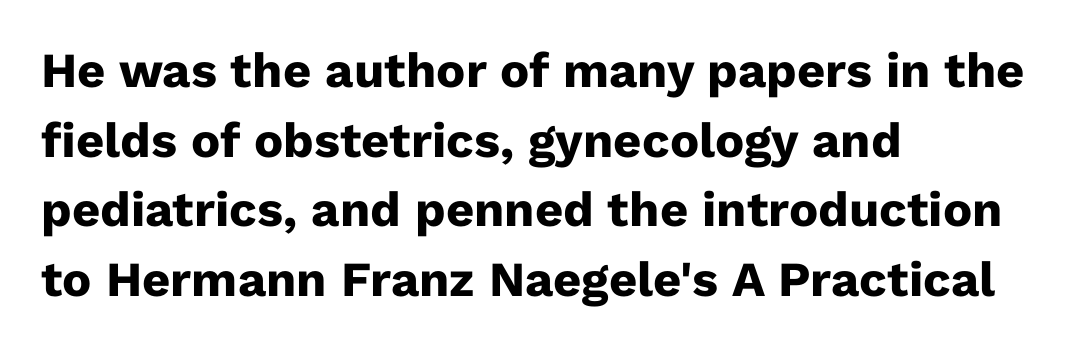
{"serif": "no", "italic": "no", "bold": "yes", "weight": "heavy", "width": "normal", "stroke_contrast": "low", "x_height": "medium", "monospaced": "no", "underline": "no", "align": "left", "line_spacing": "normal", "line_spacing_ratio": 1.42, "letter_spacing": "normal", "letter_spacing_em": 0.0, "glyph_px": 49}
